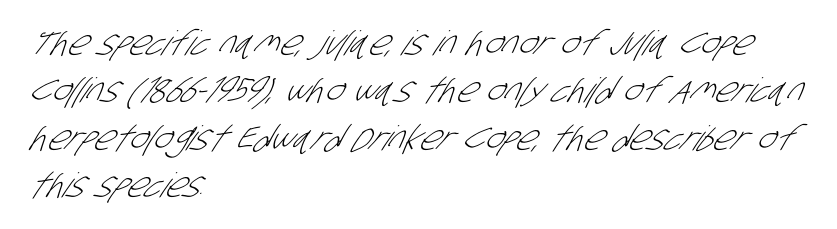
Q: Is the text bold? A: No.
Q: Is the typeface a serif or a sans-serif typeface? A: Sans-serif.
Q: Is the text underlined? A: No.
Q: How is the paragraph aligned? A: Left-aligned.
Q: Is the spacing between letters normal or unusually wide? A: Normal.
Q: Is the spacing between lines tight, normal or loose? A: Normal.
Q: Width (condensed, normal, or wide)? A: Condensed.
Q: Stroke contrast? A: Low.
Q: x-height? A: Large.
Q: Monospaced? A: No.
